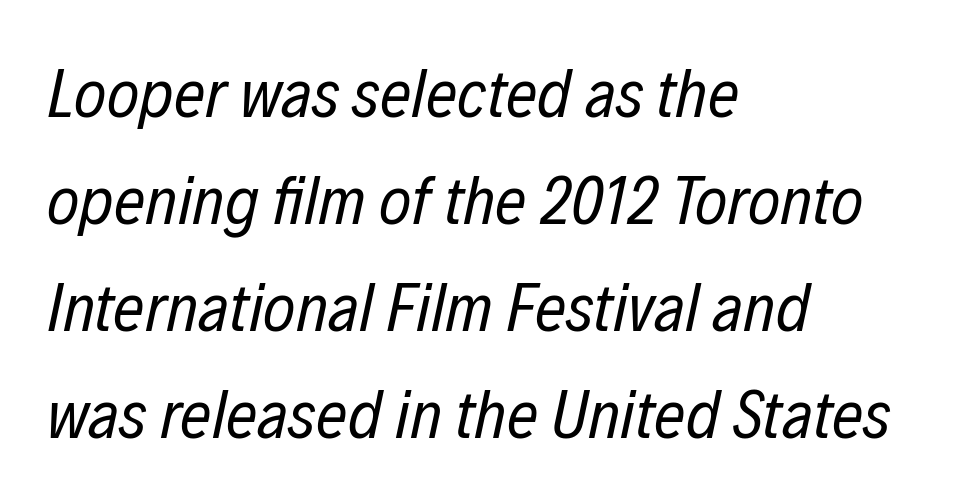
The image shows 69 px regular-weight, condensed type, italic (leaning right); set left-aligned, normal line spacing (1.55x), normal letter spacing, not underlined; low stroke contrast and a medium x-height.
